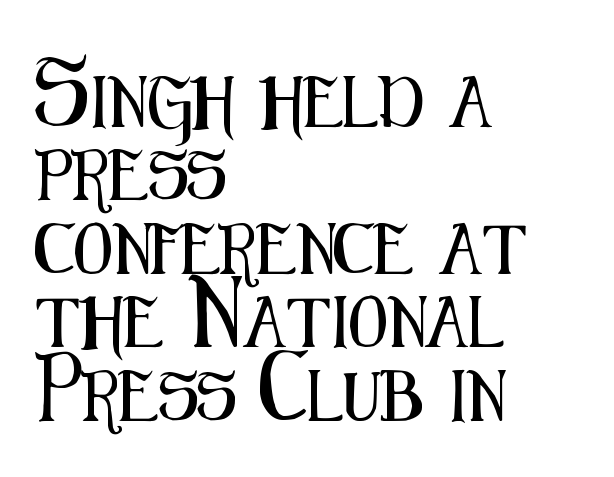
The image shows 50 px condensed type, upright; set left-aligned, normal line spacing (1.47x), normal letter spacing, not underlined; medium stroke contrast and a medium x-height.
